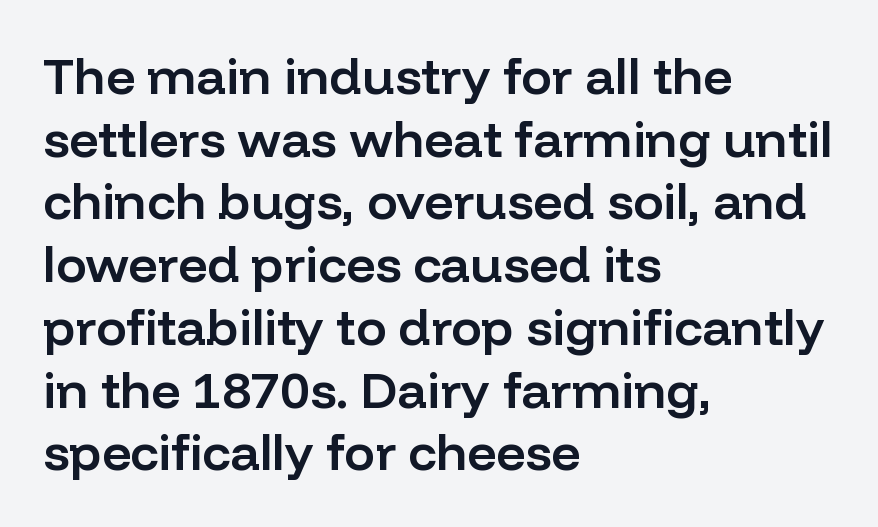
The image shows 51 px semibold sans-serif type, upright; set left-aligned, line spacing 1.23x, normal letter spacing, not underlined; low stroke contrast and a medium x-height.
